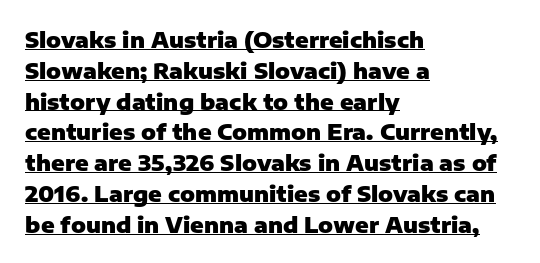
This rendering leaves character spacing at its baseline value. Weight: bold. The letters stand straight up with perfectly vertical stems. Horizontally, the lines are justified to the leading edge only.
